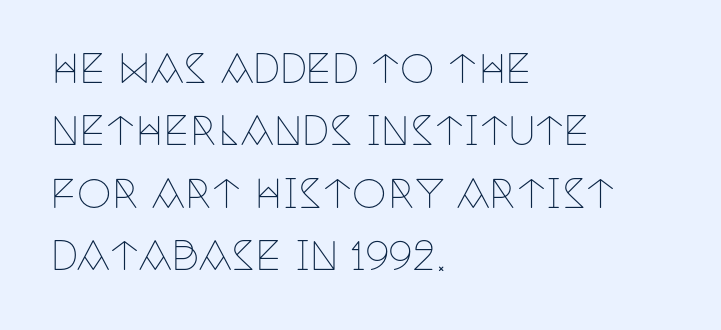
The image shows 39 px thin, condensed serif type, upright; set left-aligned, normal line spacing (1.6x), normal letter spacing, not underlined; low stroke contrast and a large x-height.
